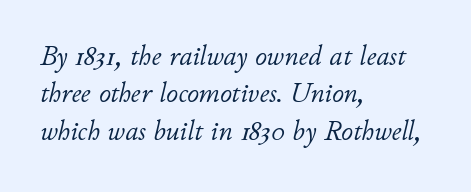
Horizontal alignment here is leftward, the default for most running prose. Is this a fixed-width face? No — the glyphs have proportional, varying widths. Plain, unruled lines of type. What stands out about the letter spacing? Nothing — it is the standard amount.
